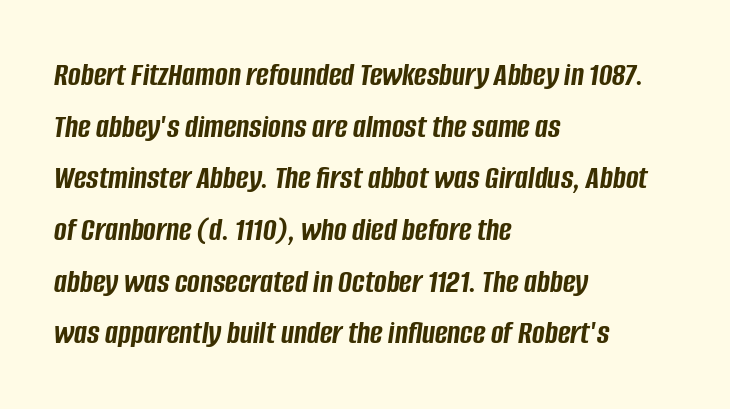
The face used here has a pronounced slope to its letters. Students, observe: this is what conventionally led text looks like. Each row of text sits above clean, open space. The ragged edge is on the right, which tells us the setting is flush left. Compared with typical body copy, the letter spacing here is the same.
